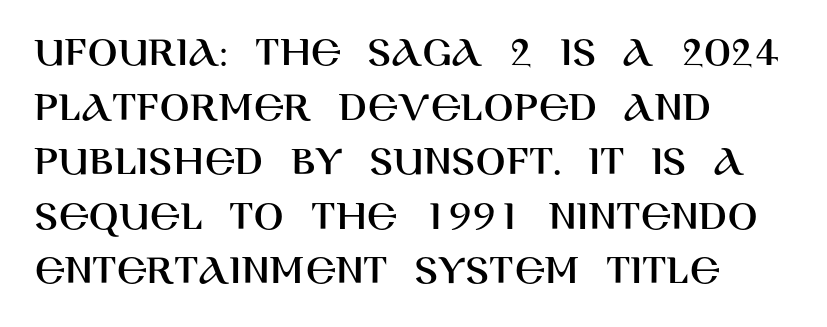
These lines are rendered in a variable-pitch font. Line starts are locked; line ends wander. Is the letter spacing exaggerated? No — it looks like the ordinary default. Is this a sans? Yes — the strokes have no serifs. The gap between lines stays unmarked.
